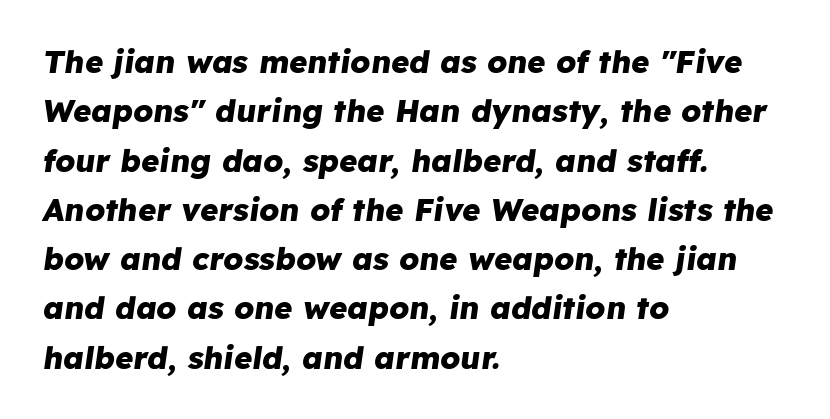
{"italic": "yes", "lean": "right", "slant_degrees": 8, "bold": "yes", "weight": "heavy", "width": "normal", "stroke_contrast": "low", "x_height": "medium", "monospaced": "no", "underline": "no", "align": "left", "line_spacing": "normal", "line_spacing_ratio": 1.59, "letter_spacing": "normal", "letter_spacing_em": 0.0, "glyph_px": 31}
